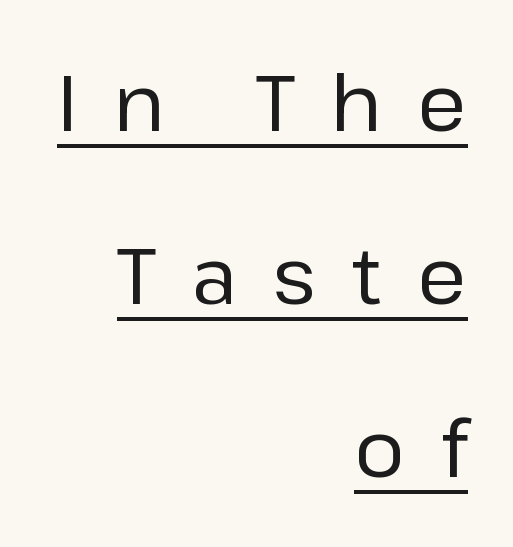
{"serif": "no", "italic": "no", "bold": "no", "weight": "regular", "width": "normal", "stroke_contrast": "low", "x_height": "medium", "monospaced": "no", "underline": "yes", "align": "right", "line_spacing": "loose", "line_spacing_ratio": 2.19, "letter_spacing": "wide", "letter_spacing_em": 0.45, "glyph_px": 79}
